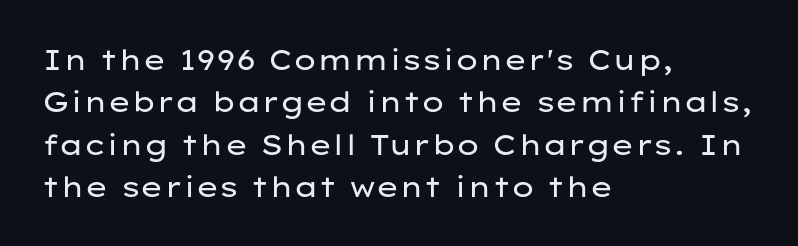
A roman cut, with each character standing at attention. Lines of text with bare space underneath. A typesetter would call this zero additional tracking. The typesetter chose a ragged-right arrangement here. Grotesque or geometric, the face here clearly has no serifs. Baseline-to-baseline distance is the conventional proportion of letter height.
